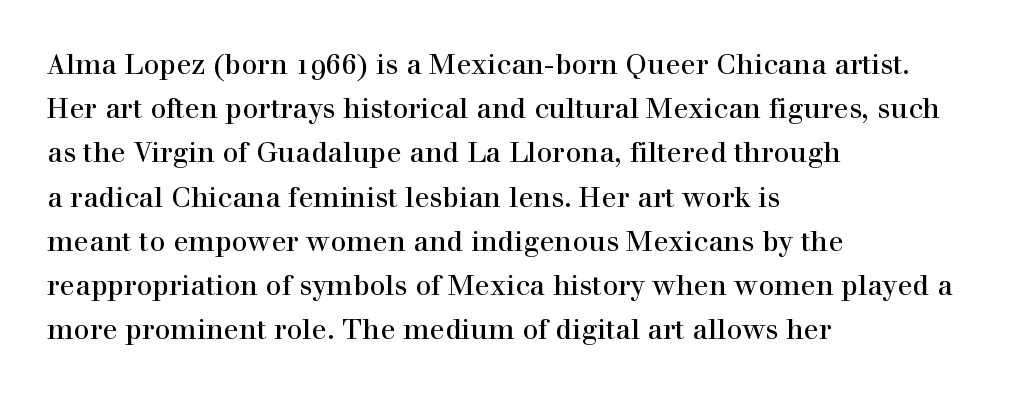
Q: Is the text italic (slanted)? A: No, it is upright.
Q: Is the typeface a serif or a sans-serif typeface? A: Serif.
Q: Is the text underlined? A: No.
Q: How is the paragraph aligned? A: Left-aligned.
Q: Is the spacing between letters normal or unusually wide? A: Normal.
Q: Is the spacing between lines tight, normal or loose? A: Normal.
Q: Width (condensed, normal, or wide)? A: Normal.
Q: x-height? A: Medium.
Q: Monospaced? A: No.
